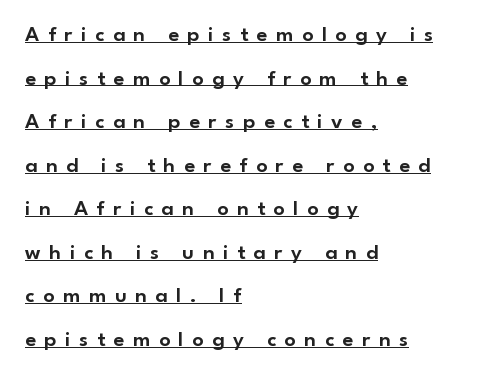
Unlike italic type, these characters show no tilt at all. Leading is clearly above the norm, producing a sparse column. Visually the block forms a straight wall on the left and a jagged coastline on the right. Words appear elongated and porous because spacing is wide. The typesetter has applied underlining to the passage shown.
